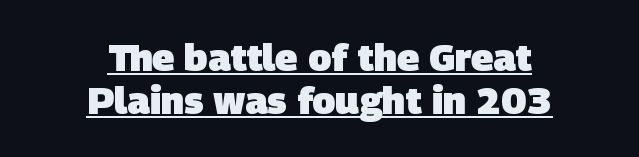
Each glyph is drawn with heavy, bold strokes. Leading is clearly below the norm, producing a dense column. Regarding serifs, this sample does without them. Words appear dense and cohesive because spacing is normal. A student would call this center alignment; a typographer would say set centered. What decoration does the sample have? An underline.
